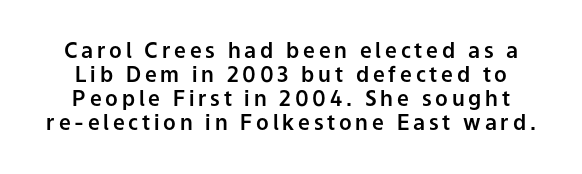
Q: Is the text italic (slanted)? A: No, it is upright.
Q: Is the text underlined? A: No.
Q: Is the spacing between lines tight, normal or loose? A: Tight.
